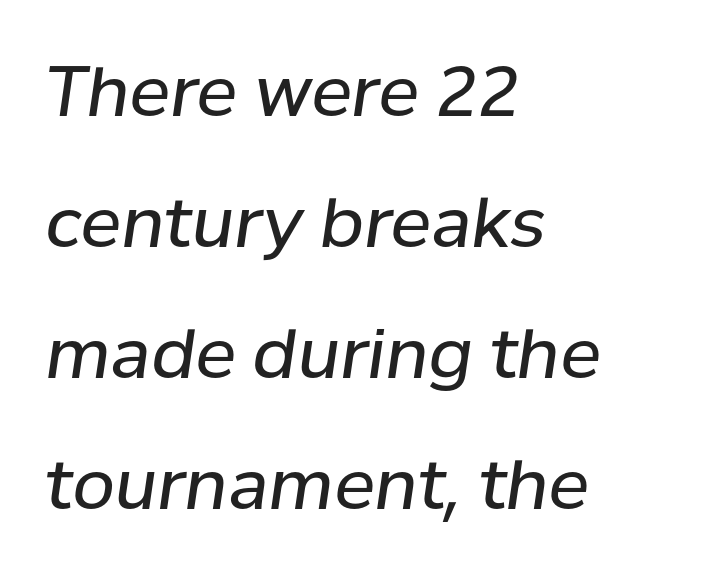
The image shows 69 px regular-weight type, italic (leaning right); set left-aligned, loose line spacing (1.9x), normal letter spacing, not underlined; low stroke contrast and a medium x-height.
